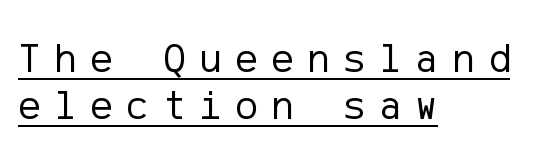
The image shows 42 px regular-weight sans-serif type, upright; set left-aligned, tight line spacing (1.13x), unusually wide letter spacing (+0.33 em), underlined; low stroke contrast and a medium x-height.
